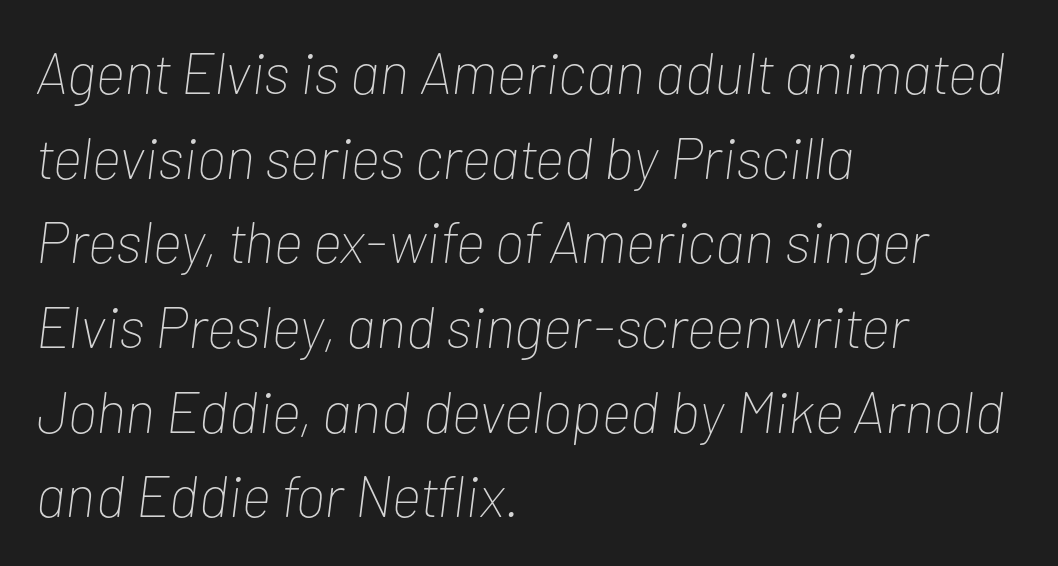
These lines stack with their left ends in a neat column. Words float on clear page, feet unadorned. Spacing verdict: proportional, widths tailored to each character. The typography opts for an oblique posture over an upright one.
